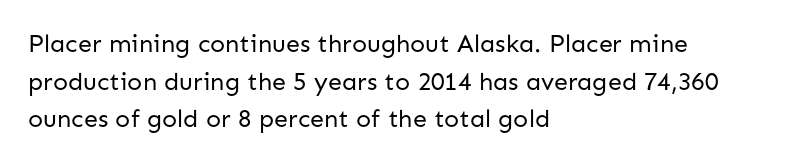
The face used here is rendered with its standard letterfit. Just letters on the line, the space beneath them empty. Caption: face not bold, strokes unweighted. Line spacing here is normal.
